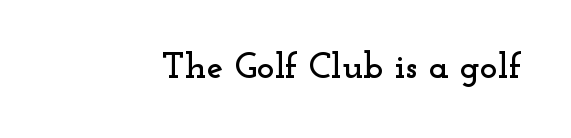
The image shows 37 px wide serif type, upright; set normal letter spacing, not underlined; low stroke contrast and a small x-height.
